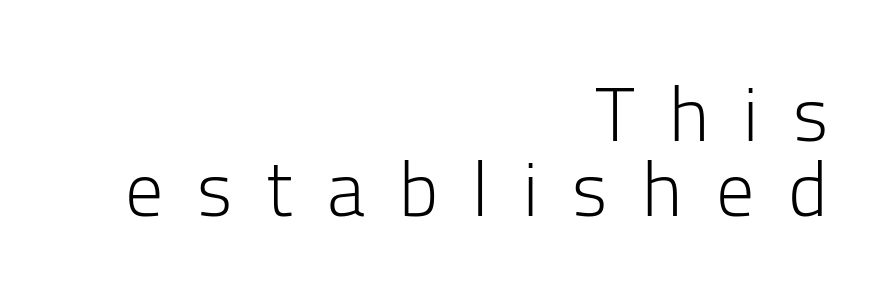
The image shows 76 px light sans-serif type, upright; set right-aligned, tight line spacing (0.99x), unusually wide letter spacing (+0.45 em), not underlined; low stroke contrast and a medium x-height.
